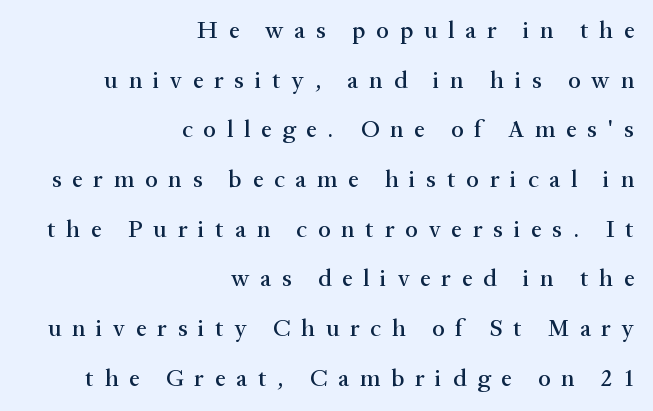
Q: Is the text italic (slanted)? A: No, it is upright.
Q: Is the text underlined? A: No.
Q: How is the paragraph aligned? A: Right-aligned.
Q: Is the spacing between letters normal or unusually wide? A: Unusually wide.
Q: Is the spacing between lines tight, normal or loose? A: Loose.
